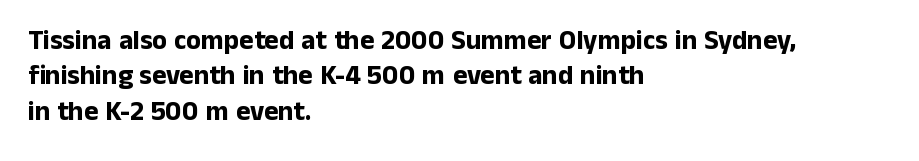
{"italic": "no", "bold": "yes", "underline": "no", "align": "left", "line_spacing": "normal", "line_spacing_ratio": 1.31, "letter_spacing": "normal", "letter_spacing_em": 0.0, "glyph_px": 27}
